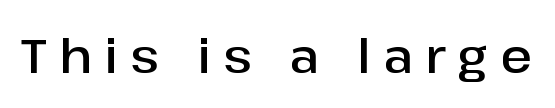
Q: Is the text bold? A: Semi-bold.
Q: Is the text italic (slanted)? A: No, it is upright.
Q: Is the typeface a serif or a sans-serif typeface? A: Sans-serif.
Q: Is the text underlined? A: No.
Q: Is the spacing between letters normal or unusually wide? A: Unusually wide.
Q: Width (condensed, normal, or wide)? A: Normal.
Q: Stroke contrast? A: Low.
Q: x-height? A: Medium.
Q: Monospaced? A: No.
